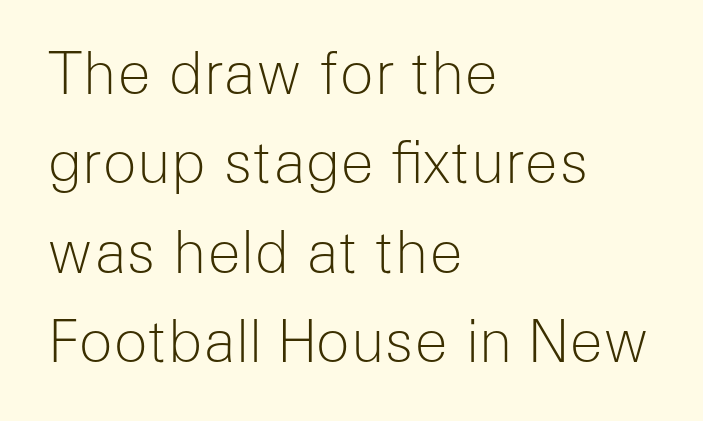
In terms of leading, this rendering sits right in the middle. Posture: straight, roman, zero tilt. Notice how the passage keeps a crisp vertical edge on the left only. The strokes carry an ordinary text weight at most.
